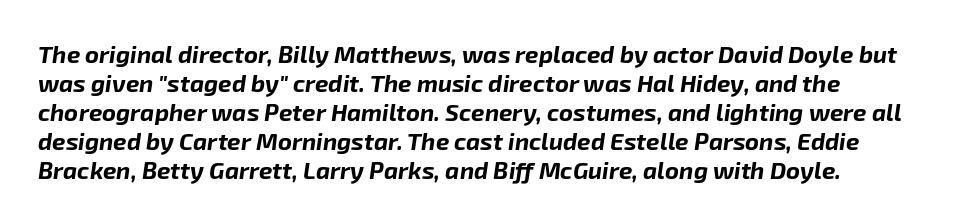
The words here are not underlined. Each glyph is drawn with heavy, bold strokes. Tall strokes in this sample are angled rather than plumb. Inter-character spacing is left at the font's built-in metrics.
